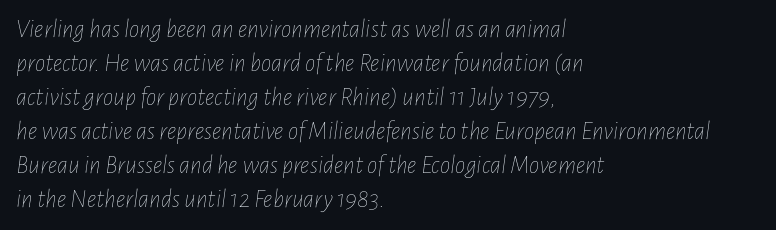
{"italic": "yes", "lean": "right", "slant_degrees": 7, "bold": "no", "underline": "no", "align": "left", "line_spacing": "normal", "line_spacing_ratio": 1.31, "letter_spacing": "normal", "letter_spacing_em": 0.0, "glyph_px": 26}
